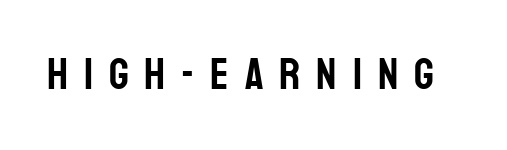
Posture: vertical. Here the designer chose a conventional face with non-uniform glyph widths. The space beneath each line is pristine and unruled. What stands out about the letter spacing? Its width — letters are far apart. Serif or sans? Sans — the stroke terminals are bare.
